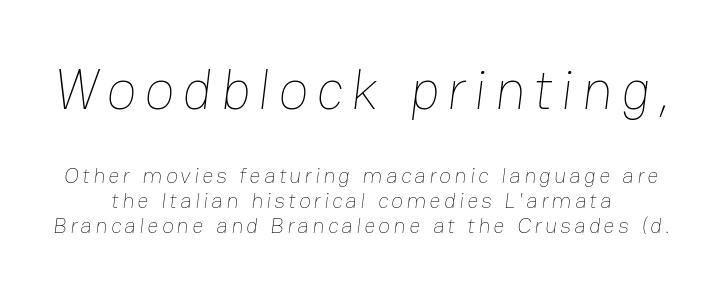
Q: Is the text bold? A: No.
Q: Is the text underlined? A: No.
Q: Is the spacing between lines tight, normal or loose? A: Tight.
Q: Which block of text is set in a larger size, the first (top) or the second (bottom)? A: The first (top) one.
Q: Width (condensed, normal, or wide)? A: Normal.
Q: Stroke contrast? A: Low.
Q: x-height? A: Medium.
Q: Monospaced? A: No.
